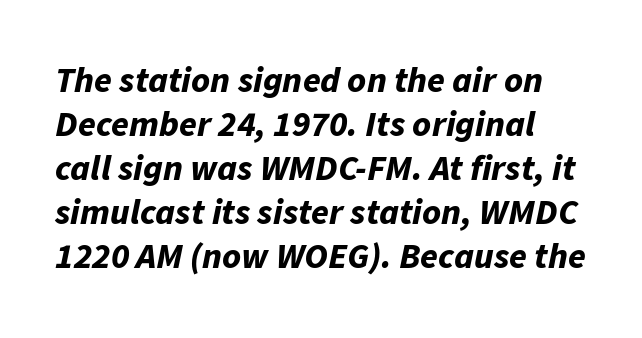
{"italic": "yes", "lean": "right", "slant_degrees": 11, "bold": "yes", "weight": "bold", "width": "normal", "stroke_contrast": "low", "x_height": "medium", "monospaced": "no", "underline": "no", "line_spacing_ratio": 1.22, "letter_spacing": "normal", "letter_spacing_em": 0.0, "glyph_px": 36}
